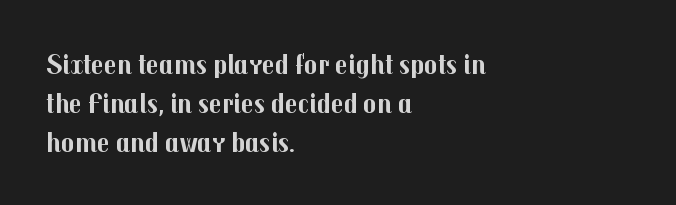
The text block is weighted toward the left margin, trailing off unevenly rightward. Vertical strokes here are truly vertical. This is sans-serif lettering, the kind often seen on screens and signage. The gaps between neighbouring characters are ordinary and unremarkable.
